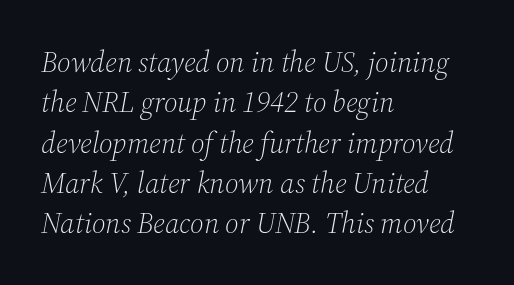
The typesetter chose a ragged-right arrangement here. Is the letter spacing exaggerated? No — it looks like the ordinary default. Each row of text sits above clean, open space. The weight tops out at a normal text grade. The rendering applies a slant to the glyphs. Vertically, the passage feels balanced, rows spaced as you'd expect.
